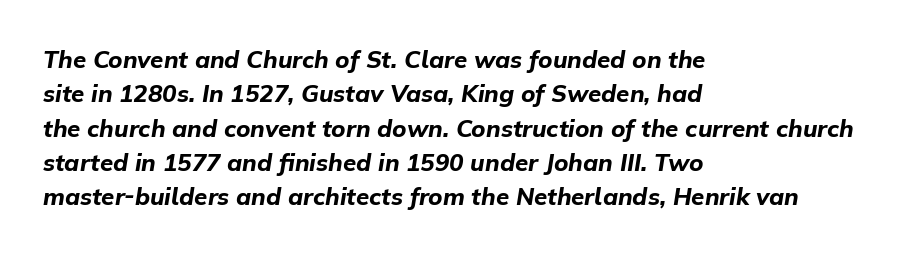
{"italic": "yes", "lean": "right", "slant_degrees": 9, "bold": "yes", "underline": "no", "align": "left", "line_spacing": "normal", "line_spacing_ratio": 1.43, "letter_spacing": "normal", "letter_spacing_em": 0.0, "glyph_px": 24}
